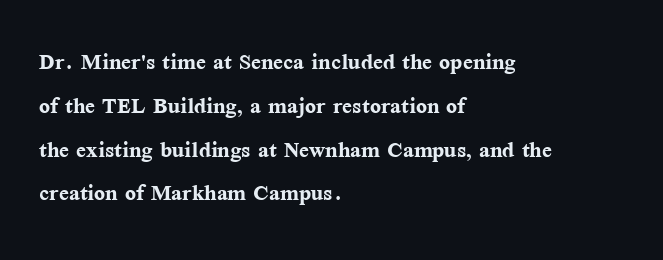
Q: Is the text bold? A: Yes.
Q: Is the text italic (slanted)? A: No, it is upright.
Q: Is the typeface a serif or a sans-serif typeface? A: Serif.
Q: Is the text underlined? A: No.
Q: How is the paragraph aligned? A: Left-aligned.
Q: Is the spacing between letters normal or unusually wide? A: Normal.
Q: Is the spacing between lines tight, normal or loose? A: Normal.
Q: Width (condensed, normal, or wide)? A: Normal.
Q: Stroke contrast? A: Medium.
Q: x-height? A: Medium.
Q: Monospaced? A: No.
